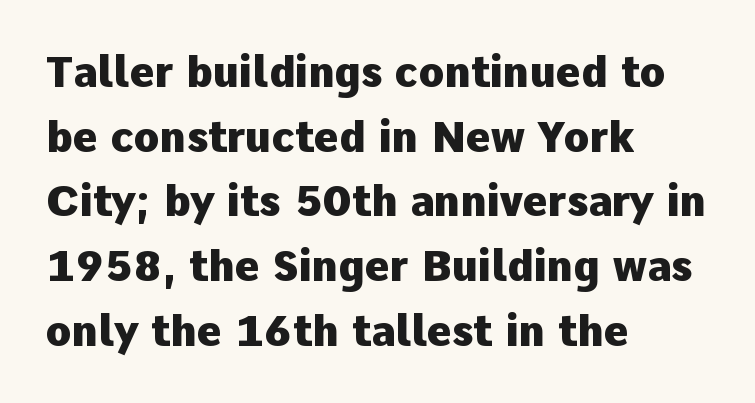
Q: Is the text bold? A: Yes.
Q: Is the text italic (slanted)? A: No, it is upright.
Q: Is the typeface a serif or a sans-serif typeface? A: Sans-serif.
Q: Is the text underlined? A: No.
Q: How is the paragraph aligned? A: Left-aligned.
Q: Is the spacing between letters normal or unusually wide? A: Normal.
Q: Is the spacing between lines tight, normal or loose? A: Normal.
Q: Width (condensed, normal, or wide)? A: Normal.
Q: Stroke contrast? A: Low.
Q: x-height? A: Medium.
Q: Monospaced? A: No.
